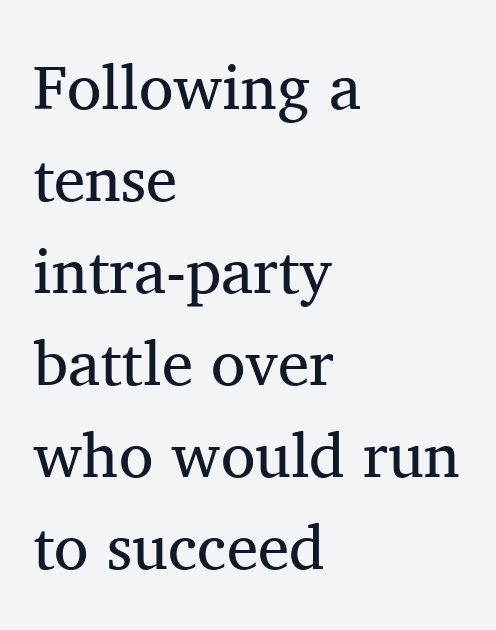
{"serif": "yes", "italic": "no", "bold": "no", "weight": "regular", "width": "normal", "stroke_contrast": "medium", "x_height": "medium", "monospaced": "no", "underline": "no", "align": "left", "line_spacing": "normal", "line_spacing_ratio": 1.46, "letter_spacing": "normal", "letter_spacing_em": 0.0, "glyph_px": 63}
